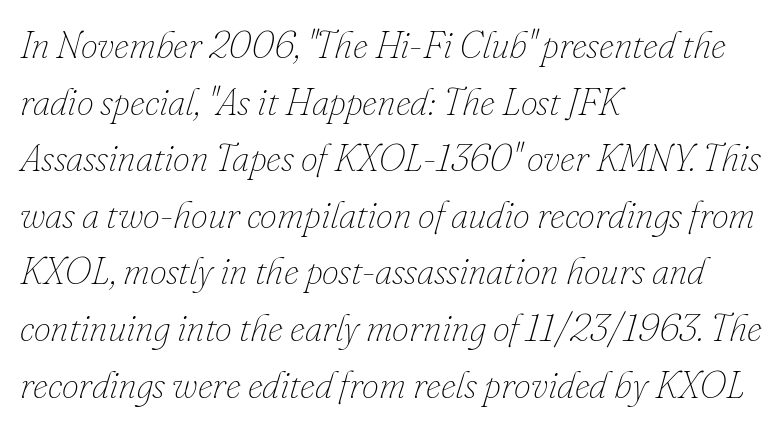
Q: Is the text bold? A: No.
Q: Is the text italic (slanted)? A: Yes, it leans right by about 16 degrees.
Q: Is the text underlined? A: No.
Q: How is the paragraph aligned? A: Left-aligned.
Q: Is the spacing between letters normal or unusually wide? A: Normal.
Q: Is the spacing between lines tight, normal or loose? A: Normal.
Q: Width (condensed, normal, or wide)? A: Normal.
Q: Stroke contrast? A: Low.
Q: x-height? A: Small.
Q: Monospaced? A: No.
